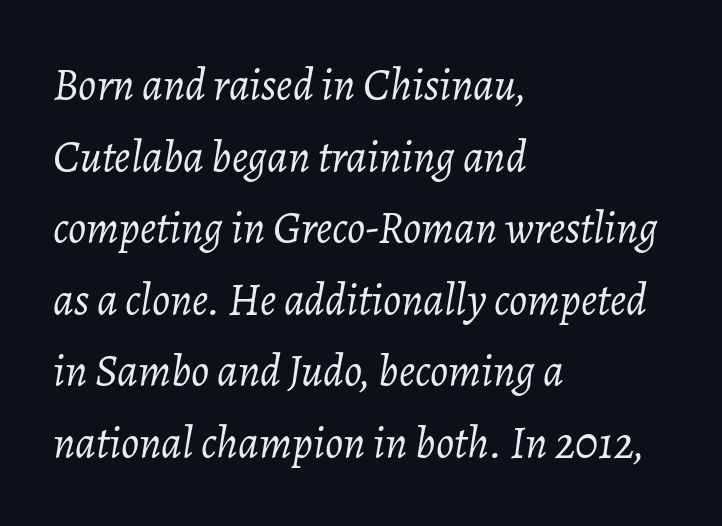
{"italic": "yes", "lean": "right", "slant_degrees": 7, "bold": "no", "weight": "light", "width": "normal", "stroke_contrast": "low", "x_height": "medium", "monospaced": "no", "underline": "no", "align": "left", "line_spacing": "normal", "line_spacing_ratio": 1.59, "letter_spacing": "normal", "letter_spacing_em": 0.0, "glyph_px": 45}
